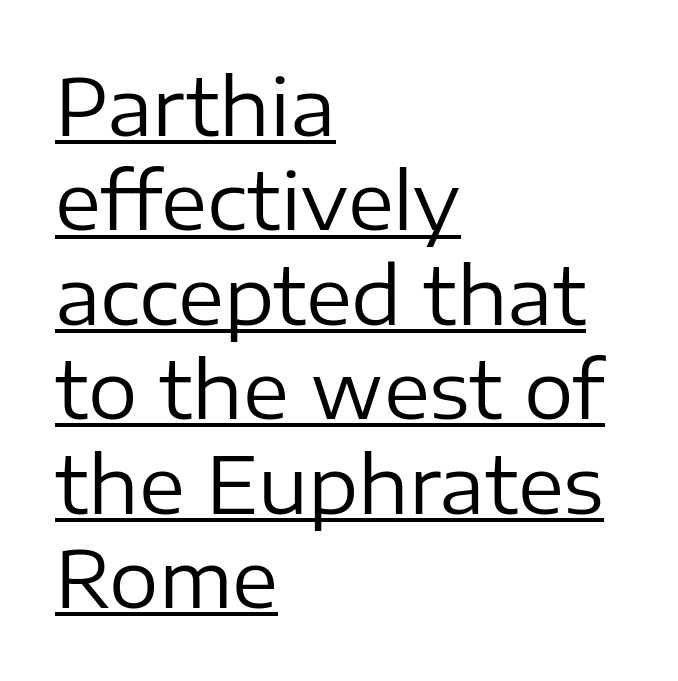
Q: Is the text bold? A: No.
Q: Is the text italic (slanted)? A: No, it is upright.
Q: Is the typeface a serif or a sans-serif typeface? A: Sans-serif.
Q: Is the text underlined? A: Yes.
Q: How is the paragraph aligned? A: Left-aligned.
Q: Is the spacing between letters normal or unusually wide? A: Normal.
Q: Width (condensed, normal, or wide)? A: Normal.
Q: Stroke contrast? A: Low.
Q: x-height? A: Medium.
Q: Monospaced? A: No.
